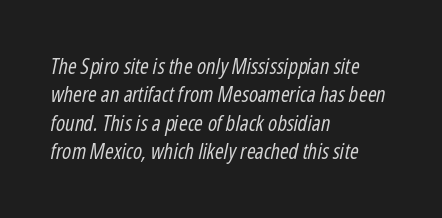
The image shows 21 px text type, italic (leaning right); set left-aligned, normal line spacing (1.35x), normal letter spacing, not underlined.
